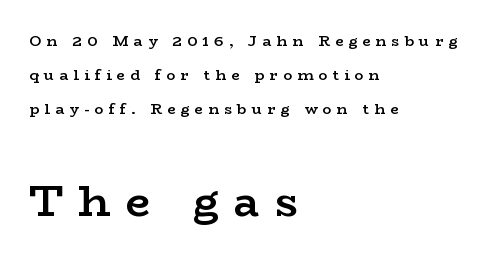
Reading top to bottom, the characters get bigger at the block break. Here the designer chose a conventional face with non-uniform glyph widths. The strip under each line holds only bare page. Each glyph is drawn with semibold strokes, heavier than normal yet not fully bold. Leftover space on each line is placed entirely after the last word.
